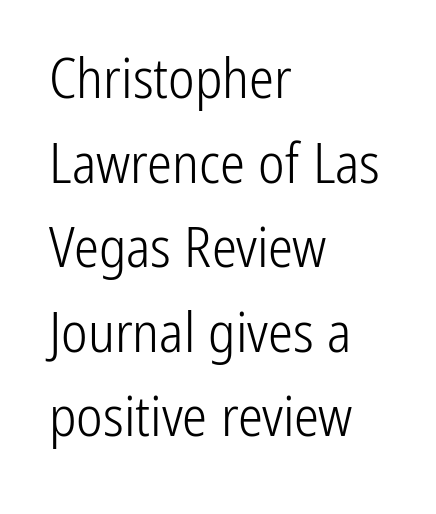
Q: Is the text bold? A: No.
Q: Is the text italic (slanted)? A: No, it is upright.
Q: Is the typeface a serif or a sans-serif typeface? A: Sans-serif.
Q: Is the text underlined? A: No.
Q: How is the paragraph aligned? A: Left-aligned.
Q: Is the spacing between letters normal or unusually wide? A: Normal.
Q: Is the spacing between lines tight, normal or loose? A: Normal.
Q: Width (condensed, normal, or wide)? A: Condensed.
Q: Stroke contrast? A: Low.
Q: x-height? A: Medium.
Q: Monospaced? A: No.
